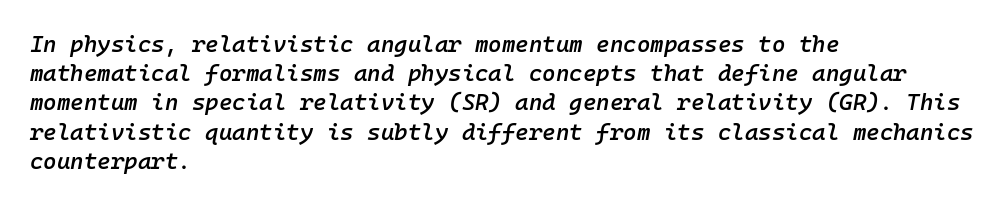
The image shows 23 px text type, italic (leaning right); set left-aligned, normal line spacing (1.27x), normal letter spacing, not underlined.
